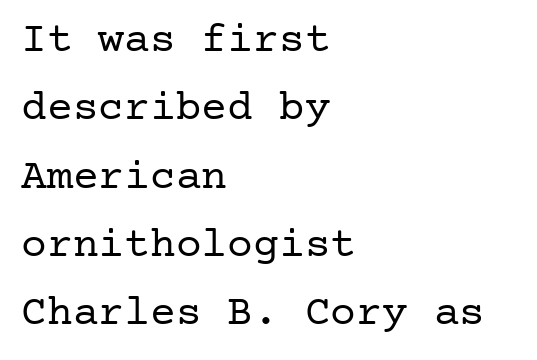
{"serif": "yes", "italic": "no", "bold": "no", "weight": "regular", "width": "normal", "stroke_contrast": "low", "x_height": "medium", "underline": "no", "align": "left", "line_spacing": "normal", "line_spacing_ratio": 1.59, "letter_spacing": "normal", "letter_spacing_em": 0.0, "glyph_px": 43}
